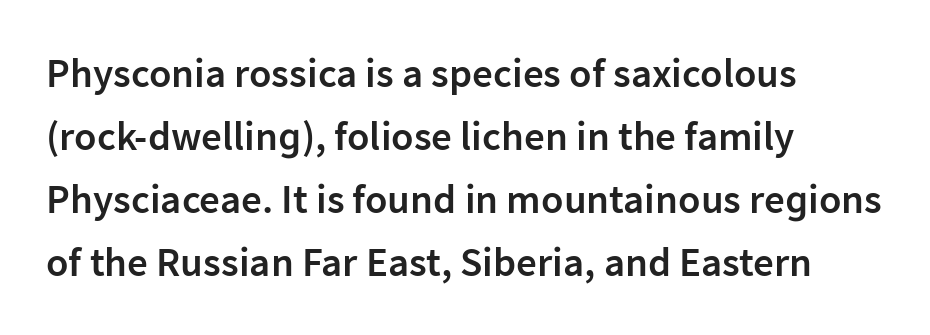
Q: Is the text bold? A: Semi-bold.
Q: Is the text italic (slanted)? A: No, it is upright.
Q: Is the typeface a serif or a sans-serif typeface? A: Sans-serif.
Q: Is the text underlined? A: No.
Q: How is the paragraph aligned? A: Left-aligned.
Q: Is the spacing between letters normal or unusually wide? A: Normal.
Q: Is the spacing between lines tight, normal or loose? A: Normal.
Q: Width (condensed, normal, or wide)? A: Normal.
Q: Stroke contrast? A: Low.
Q: x-height? A: Medium.
Q: Monospaced? A: No.
